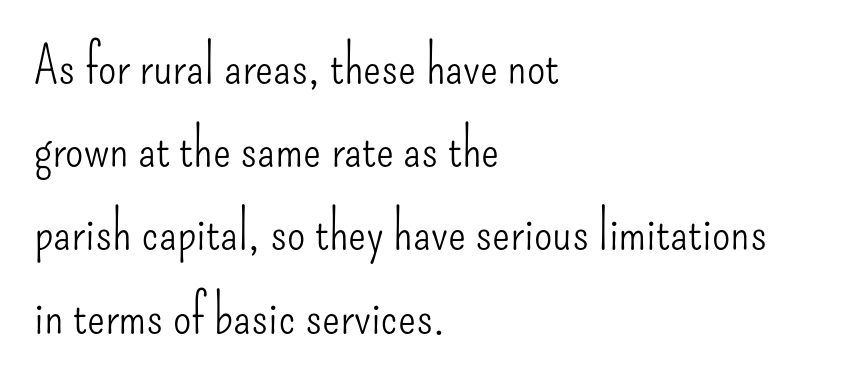
The image shows 53 px light, condensed sans-serif type, upright; set left-aligned, normal line spacing (1.57x), normal letter spacing, not underlined; low stroke contrast and a small x-height.
